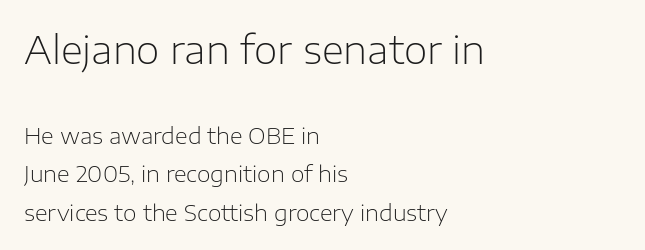
Characters remain perfectly vertical along every line. This sample has the flowing, uneven cadence of proportional lettering. The baseline area is clear. The gaps between neighbouring characters are ordinary and unremarkable. The rag falls on the right side of this text block.
